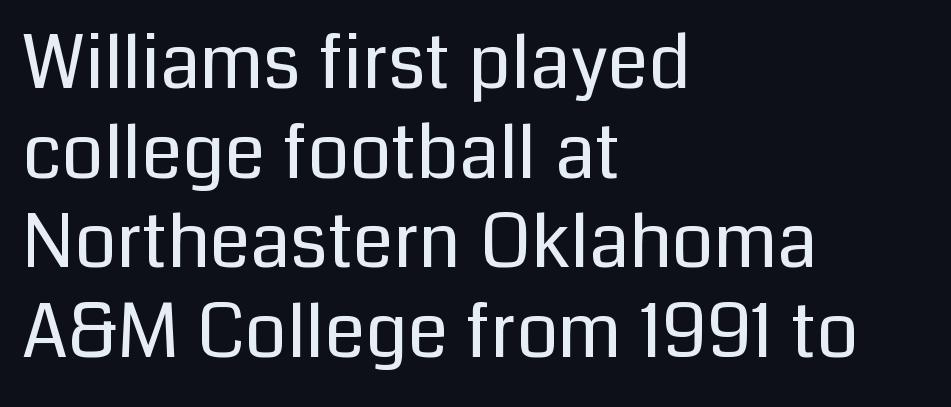
Q: Is the text bold? A: No.
Q: Is the text italic (slanted)? A: No, it is upright.
Q: Is the typeface a serif or a sans-serif typeface? A: Sans-serif.
Q: Is the text underlined? A: No.
Q: How is the paragraph aligned? A: Left-aligned.
Q: Is the spacing between letters normal or unusually wide? A: Normal.
Q: Width (condensed, normal, or wide)? A: Normal.
Q: Stroke contrast? A: Low.
Q: x-height? A: Medium.
Q: Monospaced? A: No.
